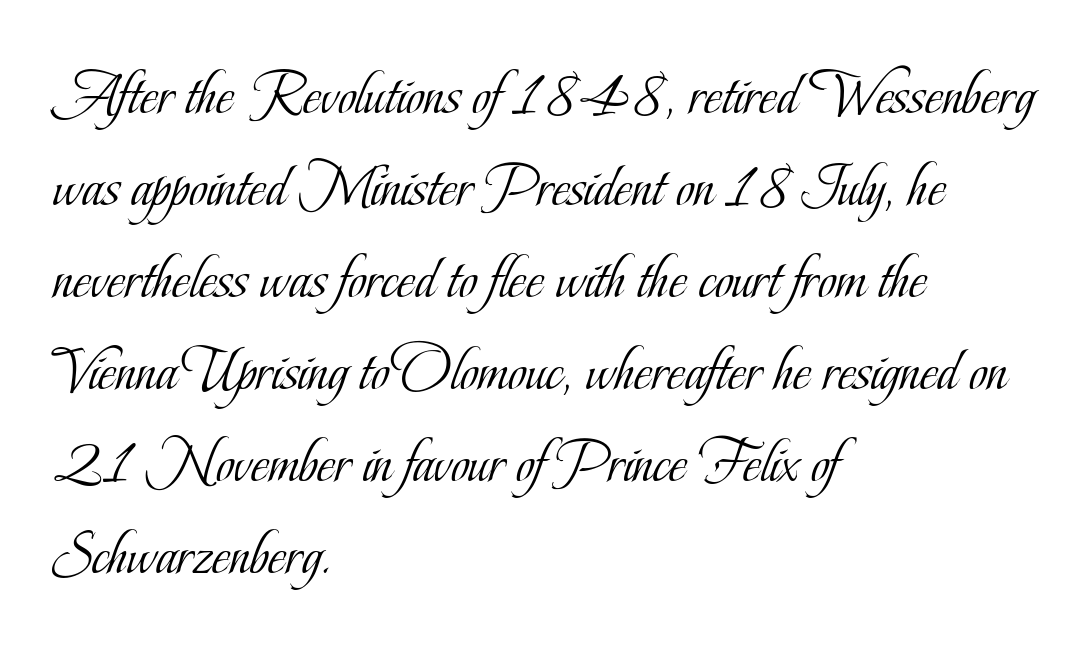
The passage shown is typed in a proportional face where columns would drift. Students, observe: this is what conventionally led text looks like. The passage shown is not underscored anywhere. Serifs: yes, visible at the terminals of the letterforms. This sample is left-justified, so line endings fall wherever the words run out.
